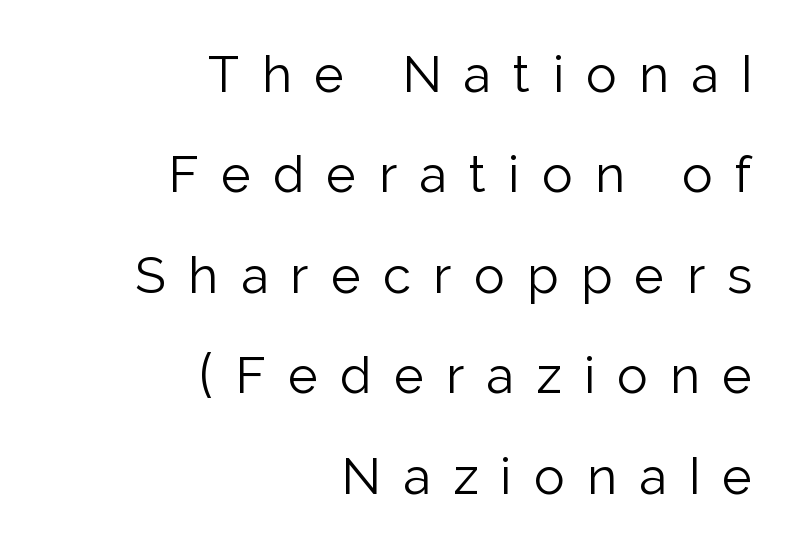
The image shows 51 px light sans-serif type, upright; set right-aligned, loose line spacing (1.97x), unusually wide letter spacing (+0.44 em), not underlined; low stroke contrast and a medium x-height.
